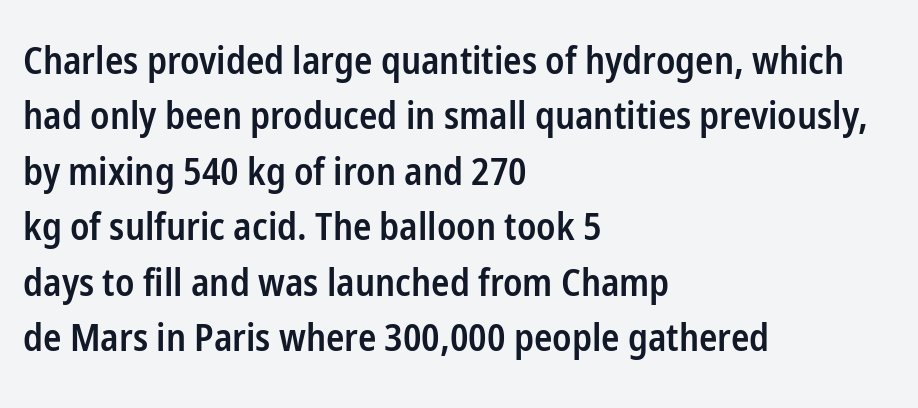
The image shows 38 px semibold, condensed sans-serif type, upright; set left-aligned, normal line spacing (1.46x), normal letter spacing, not underlined; low stroke contrast and a medium x-height.
